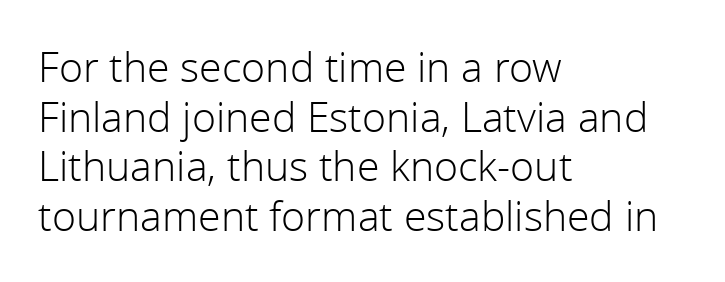
{"serif": "no", "italic": "no", "bold": "no", "weight": "light", "width": "normal", "x_height": "medium", "monospaced": "no", "underline": "no", "align": "left", "line_spacing_ratio": 1.21, "letter_spacing": "normal", "letter_spacing_em": 0.0, "glyph_px": 41}
